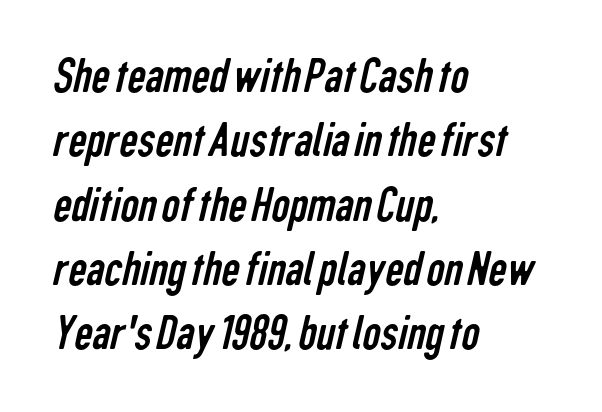
{"serif": "no", "bold": "no", "weight": "regular", "width": "condensed", "stroke_contrast": "low", "x_height": "medium", "monospaced": "no", "underline": "no", "align": "left", "line_spacing": "normal", "line_spacing_ratio": 1.26, "letter_spacing": "normal", "letter_spacing_em": 0.0, "glyph_px": 51}
